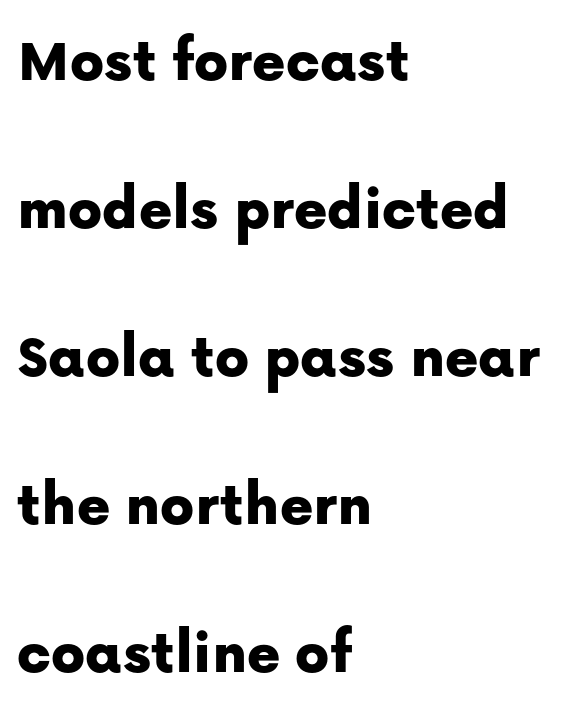
These lines are composed in type without serifs. Teacher's note: observe the even left margin — that is flush-left alignment. Proportional: the letters do not fall into vertical columns. Regarding leading, the lines here are spaced well apart.
